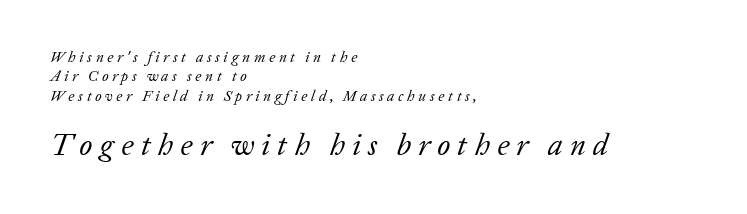
Q: Is the text bold? A: No.
Q: Is the text italic (slanted)? A: Yes, it leans right by about 20 degrees.
Q: Is the typeface a serif or a sans-serif typeface? A: Serif.
Q: Is the text underlined? A: No.
Q: How is the paragraph aligned? A: Left-aligned.
Q: Is the spacing between letters normal or unusually wide? A: Unusually wide.
Q: Is the spacing between lines tight, normal or loose? A: Normal.
Q: Which block of text is set in a larger size, the first (top) or the second (bottom)? A: The second (bottom) one.
Q: Width (condensed, normal, or wide)? A: Normal.
Q: Stroke contrast? A: Low.
Q: x-height? A: Medium.
Q: Monospaced? A: No.
